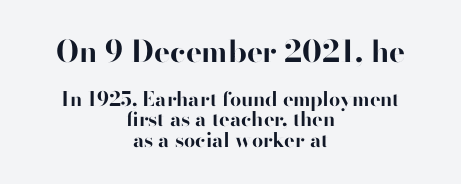
{"serif": "no", "italic": "no", "bold": "yes", "weight": "bold", "width": "normal", "stroke_contrast": "high", "x_height": "small", "monospaced": "no", "underline": "no", "align": "center", "line_spacing": "tight", "line_spacing_ratio": 1.03, "letter_spacing": "normal", "letter_spacing_em": 0.0, "larger_block": "first", "size_ratio": 1.5, "glyph_px": 30}
